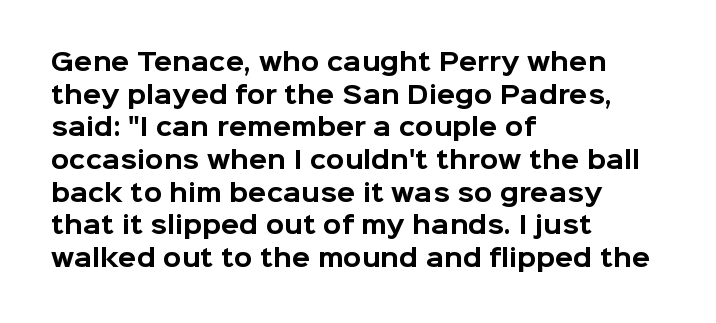
{"italic": "no", "bold": "yes", "underline": "no", "align": "left", "line_spacing": "normal", "line_spacing_ratio": 1.36, "letter_spacing": "normal", "letter_spacing_em": 0.0, "glyph_px": 24}
